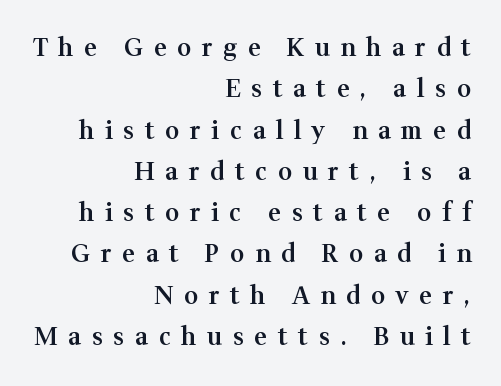
{"italic": "no", "bold": "semi", "underline": "no", "align": "right", "line_spacing_ratio": 1.72, "letter_spacing": "wide", "letter_spacing_em": 0.45, "glyph_px": 24}
